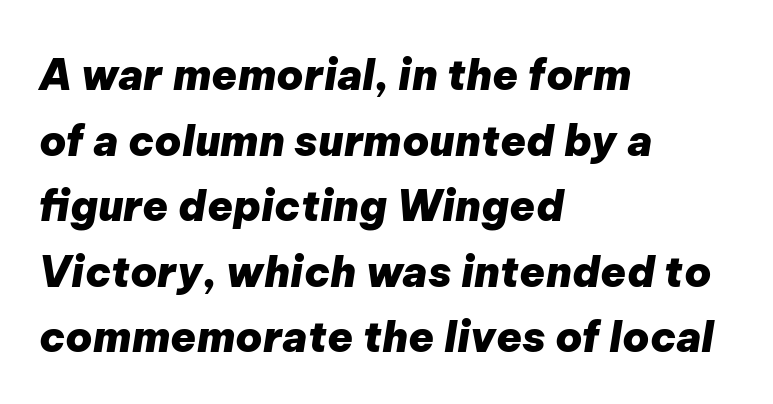
Q: Is the text bold? A: Yes.
Q: Is the text italic (slanted)? A: Yes, it leans right by about 9 degrees.
Q: Is the text underlined? A: No.
Q: How is the paragraph aligned? A: Left-aligned.
Q: Is the spacing between letters normal or unusually wide? A: Normal.
Q: Is the spacing between lines tight, normal or loose? A: Normal.
Q: Width (condensed, normal, or wide)? A: Normal.
Q: Stroke contrast? A: Low.
Q: x-height? A: Medium.
Q: Monospaced? A: No.
